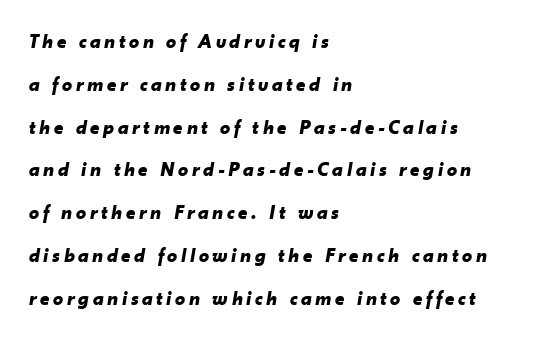
Caption: bold face, heavy strokes. Reading down the column, the eye jumps a long way to each next line. Has an underline been added? It has not. Leftover space on each line is placed entirely after the last word. The typography opts for an oblique posture over an upright one.
